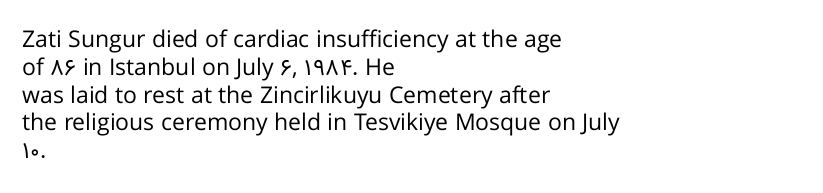
Q: Is the text bold? A: No.
Q: Is the text italic (slanted)? A: No, it is upright.
Q: Is the text underlined? A: No.
Q: How is the paragraph aligned? A: Left-aligned.
Q: Is the spacing between letters normal or unusually wide? A: Normal.
